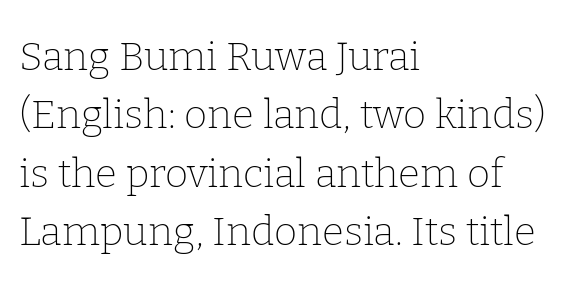
The baseline area is clear. Alignment: flush left. This rendering employs a face with finishing strokes, i.e., a serif. The tracking reads as untouched default to a designer's eye.
